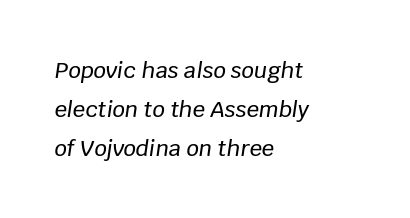
Q: Is the text italic (slanted)? A: Yes, it leans right by about 8 degrees.
Q: Is the text underlined? A: No.
Q: How is the paragraph aligned? A: Left-aligned.
Q: Is the spacing between letters normal or unusually wide? A: Normal.
